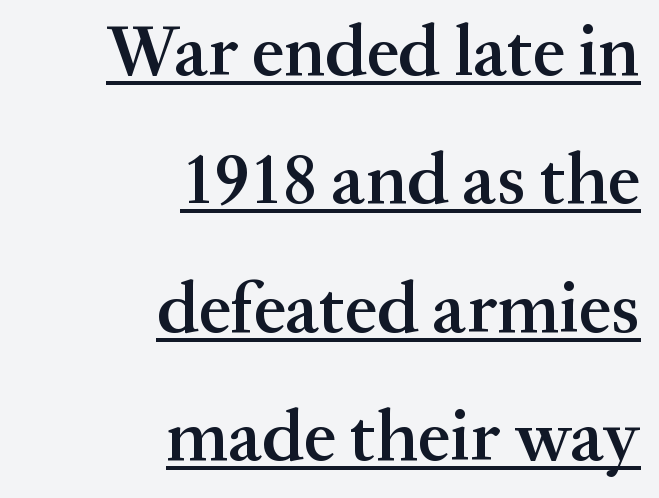
The image shows 73 px semibold serif type, upright; set right-aligned, line spacing 1.76x, normal letter spacing, underlined; medium stroke contrast and a medium x-height.
